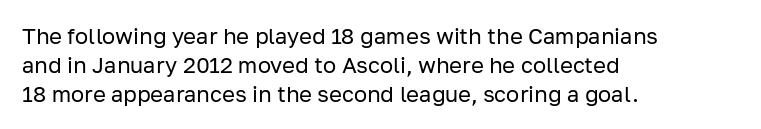
Q: Is the text bold? A: No.
Q: Is the text italic (slanted)? A: No, it is upright.
Q: Is the text underlined? A: No.
Q: How is the paragraph aligned? A: Left-aligned.
Q: Is the spacing between letters normal or unusually wide? A: Normal.
Q: Is the spacing between lines tight, normal or loose? A: Normal.
